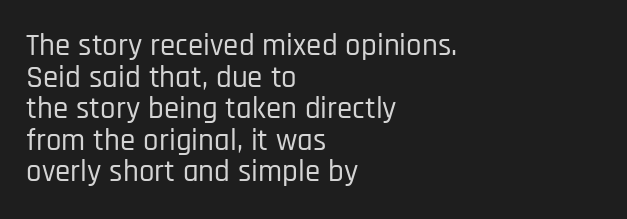
The image shows 31 px condensed sans-serif type, upright; set left-aligned, tight line spacing (1.02x), normal letter spacing, not underlined; low stroke contrast and a large x-height.
